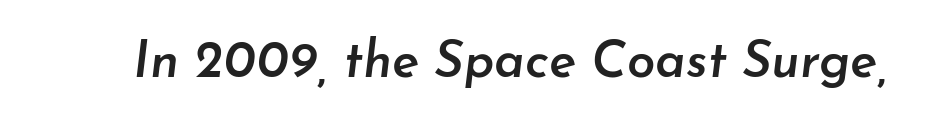
The space directly below the letters is spotless. Bold? Not quite — semibold, heavier than regular but stopping short. Rendered with sloped, italic letterforms. The line texture is even and compact thanks to regular tracking. A typesetter would call this proportional, since set widths differ per character.
